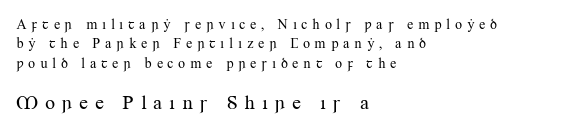
Q: Is the text bold? A: No.
Q: Is the text italic (slanted)? A: No, it is upright.
Q: Is the text underlined? A: No.
Q: How is the paragraph aligned? A: Left-aligned.
Q: Is the spacing between letters normal or unusually wide? A: Unusually wide.
Q: Is the spacing between lines tight, normal or loose? A: Normal.
Q: Which block of text is set in a larger size, the first (top) or the second (bottom)? A: The second (bottom) one.
